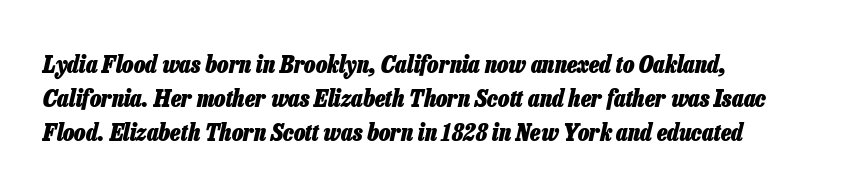
{"italic": "yes", "lean": "right", "slant_degrees": 13, "bold": "yes", "underline": "no", "align": "left", "line_spacing": "normal", "line_spacing_ratio": 1.41, "letter_spacing": "normal", "letter_spacing_em": 0.0, "glyph_px": 24}
